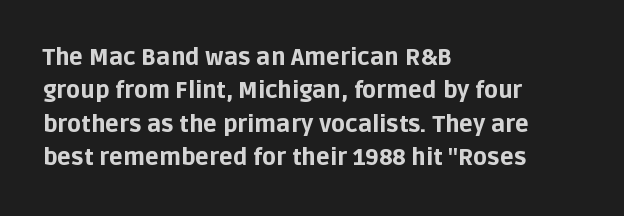
{"italic": "no", "bold": "yes", "underline": "no", "align": "left", "line_spacing": "normal", "line_spacing_ratio": 1.45, "letter_spacing": "normal", "letter_spacing_em": 0.0, "glyph_px": 23}
